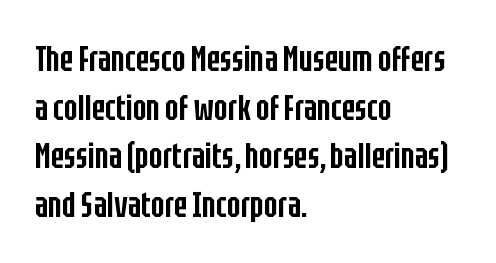
{"serif": "no", "italic": "no", "bold": "semi", "weight": "semibold", "width": "condensed", "stroke_contrast": "low", "x_height": "large", "monospaced": "no", "underline": "no", "align": "left", "line_spacing": "normal", "line_spacing_ratio": 1.35, "letter_spacing": "normal", "letter_spacing_em": 0.0, "glyph_px": 36}
